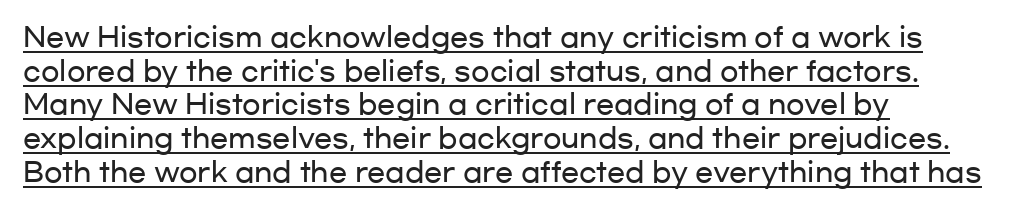
{"italic": "no", "underline": "yes", "align": "left", "line_spacing": "normal", "line_spacing_ratio": 1.25, "letter_spacing": "normal", "letter_spacing_em": 0.0, "glyph_px": 27}
